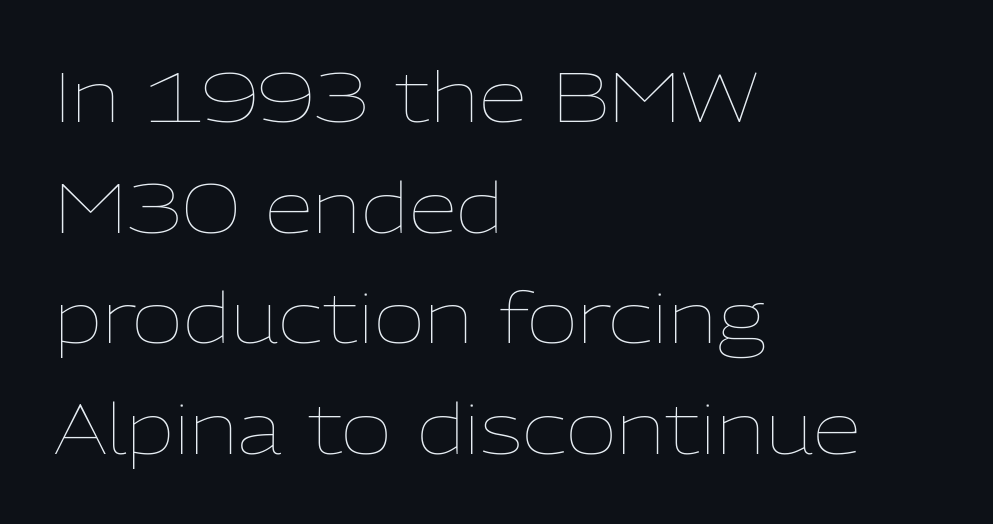
Is this a fixed-width face? No — the glyphs have proportional, varying widths. Layout note: lines flush left. Quick note: not italic, upright. The rendering keeps characters at their native spacing.
